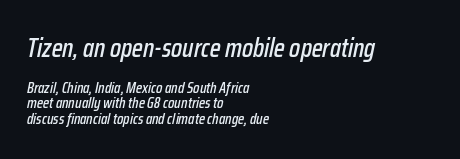
{"italic": "yes", "lean": "right", "slant_degrees": 12, "underline": "no", "align": "left", "line_spacing": "tight", "line_spacing_ratio": 1.04, "letter_spacing": "normal", "letter_spacing_em": 0.0, "larger_block": "first", "size_ratio": 1.73, "glyph_px": 26}
